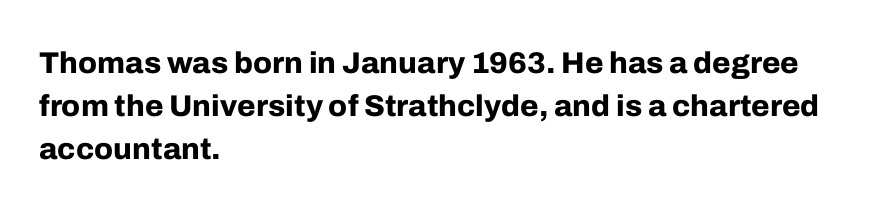
The image shows 30 px bold sans-serif type, upright; set left-aligned, normal line spacing (1.43x), normal letter spacing, not underlined; low stroke contrast and a medium x-height.
